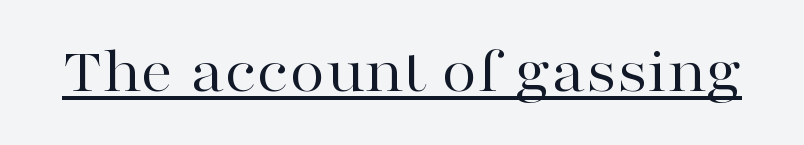
The image shows 65 px regular-weight, wide serif type, upright; set normal letter spacing, underlined; high stroke contrast and a medium x-height.
